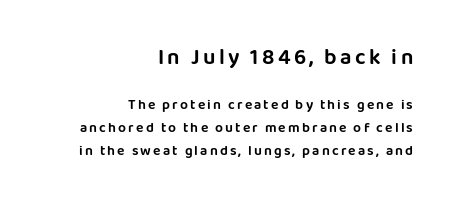
The designer gave the opening block more size than the closing block. It's the straight-up-and-down kind of type. Leading matches the norm, producing a regular column. Each row of text sits above clean, open space.
